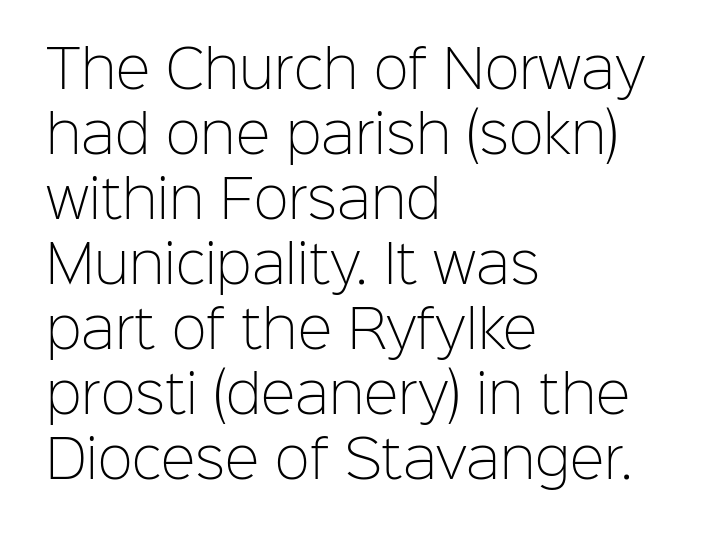
{"serif": "no", "italic": "no", "bold": "no", "weight": "light", "width": "normal", "stroke_contrast": "low", "x_height": "medium", "monospaced": "no", "underline": "no", "align": "left", "line_spacing": "normal", "line_spacing_ratio": 1.25, "letter_spacing": "normal", "letter_spacing_em": 0.0, "glyph_px": 52}
